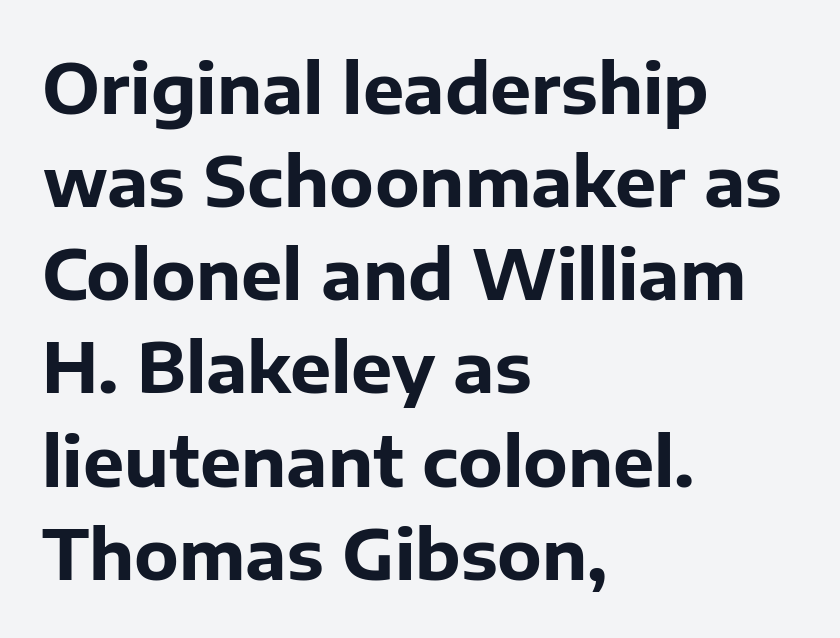
{"serif": "no", "italic": "no", "bold": "yes", "weight": "bold", "width": "normal", "stroke_contrast": "low", "x_height": "medium", "monospaced": "no", "underline": "no", "align": "left", "line_spacing": "normal", "line_spacing_ratio": 1.35, "letter_spacing": "normal", "letter_spacing_em": 0.0, "glyph_px": 69}
